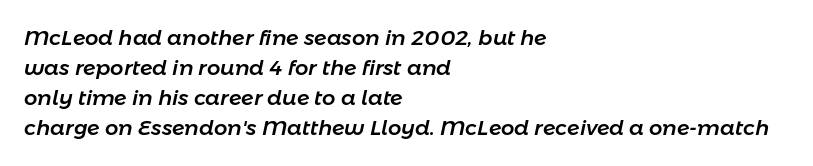
In CSS terms this would be text-align: left. Does the leading feel generous? No, just average. Caption: standard tracking, unaltered. This is oblique type, the kind used for emphasis or titles.
